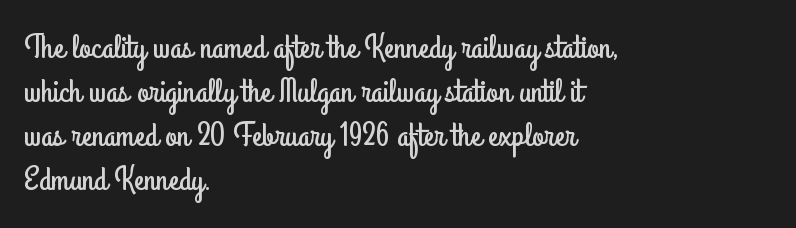
The line-height multiplier appears to be the usual default. Spacing between characters is what you'd get straight out of the box. These lines are set flush left with a ragged right edge. The string is rendered with underlining switched off.
